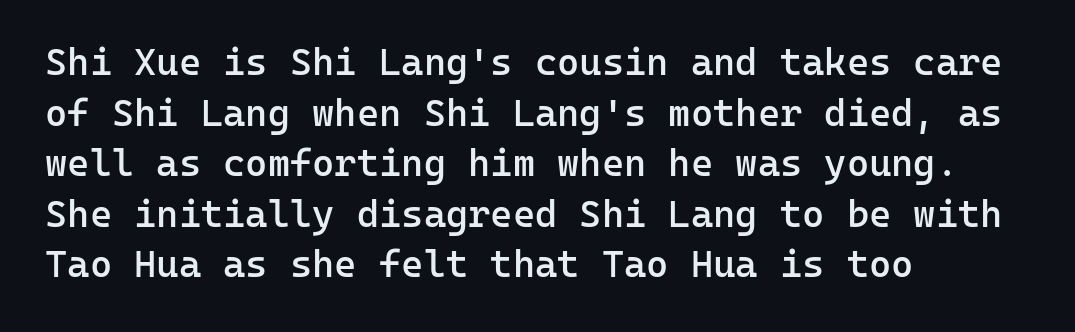
The image shows 38 px semibold sans-serif type, upright, monospaced; set left-aligned, normal line spacing (1.33x), normal letter spacing, not underlined; low stroke contrast and a medium x-height.
